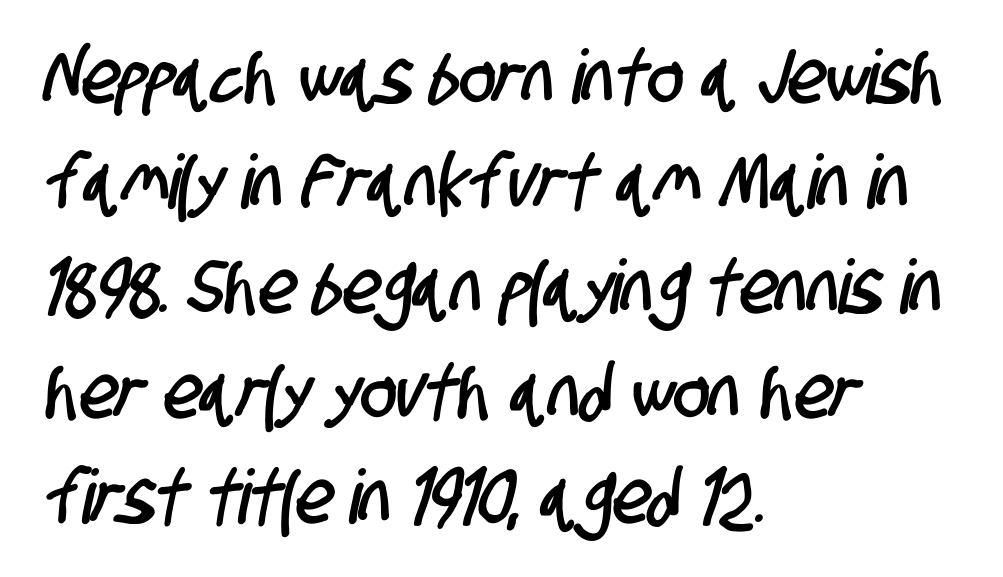
Grotesque or geometric, the face here clearly has no serifs. Character widths vary here, with narrow letters taking less room than wide ones. This rendering features lettering with no underline. Visually the block forms a straight wall on the left and a jagged coastline on the right. Nothing unusual about the tracking: characters are spaced as the font intends.
